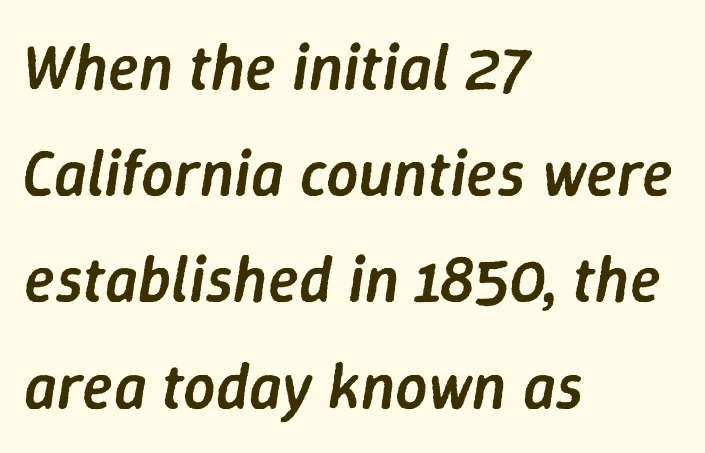
{"italic": "yes", "lean": "right", "slant_degrees": 9, "bold": "semi", "weight": "semibold", "width": "normal", "stroke_contrast": "low", "x_height": "medium", "monospaced": "no", "underline": "no", "align": "left", "line_spacing": "normal", "line_spacing_ratio": 1.66, "letter_spacing": "normal", "letter_spacing_em": 0.0, "glyph_px": 64}
